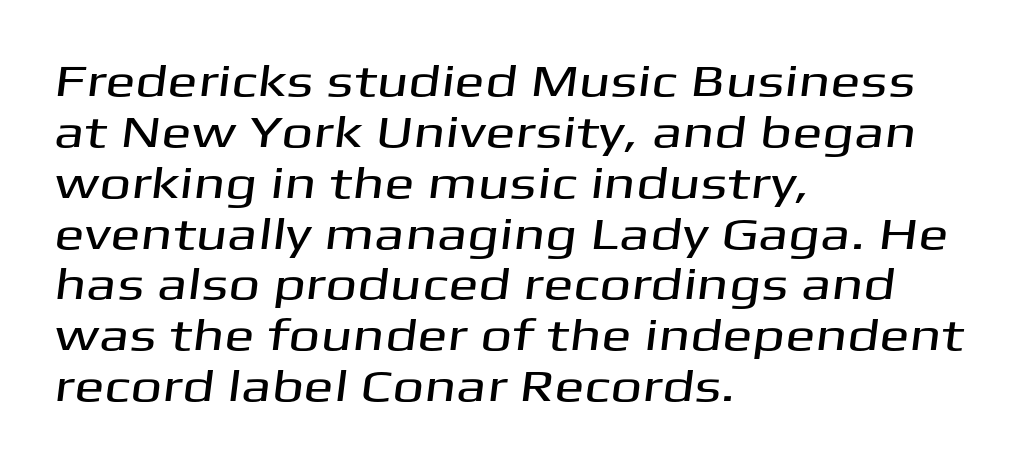
Beneath every word, the page is bare. The letters sit at their default tracking, neither squeezed nor spread. The letters carry no serifs — their stems end cleanly without finishing strokes. In terms of leading, this rendering errs on the cramped side. These lines are rendered in a variable-pitch font. The rag falls on the right side of this text block.
